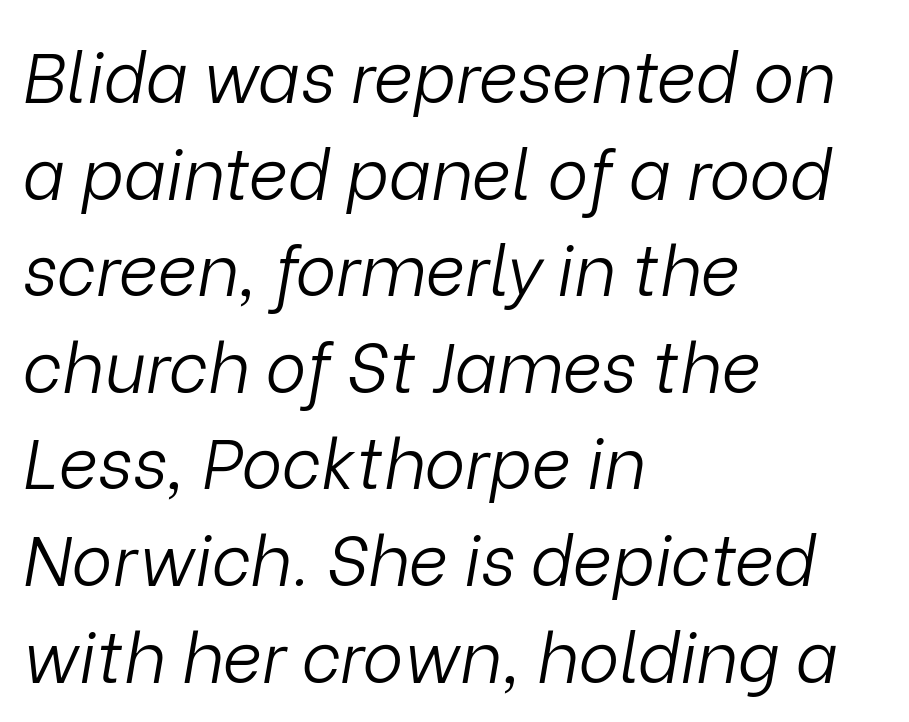
Q: Is the text bold? A: No.
Q: Is the text italic (slanted)? A: Yes, it leans right by about 9 degrees.
Q: Is the text underlined? A: No.
Q: How is the paragraph aligned? A: Left-aligned.
Q: Is the spacing between letters normal or unusually wide? A: Normal.
Q: Is the spacing between lines tight, normal or loose? A: Normal.
Q: Width (condensed, normal, or wide)? A: Normal.
Q: Stroke contrast? A: Low.
Q: x-height? A: Medium.
Q: Monospaced? A: No.
